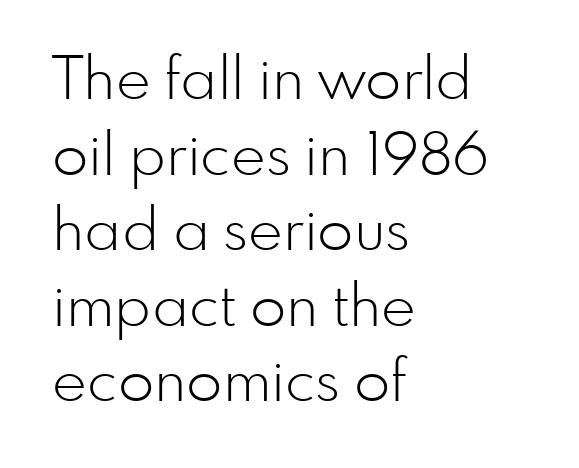
Q: Is the text bold? A: No.
Q: Is the text italic (slanted)? A: No, it is upright.
Q: Is the typeface a serif or a sans-serif typeface? A: Sans-serif.
Q: Is the text underlined? A: No.
Q: How is the paragraph aligned? A: Left-aligned.
Q: Is the spacing between letters normal or unusually wide? A: Normal.
Q: Is the spacing between lines tight, normal or loose? A: Normal.
Q: Width (condensed, normal, or wide)? A: Normal.
Q: Stroke contrast? A: Low.
Q: x-height? A: Small.
Q: Monospaced? A: No.
